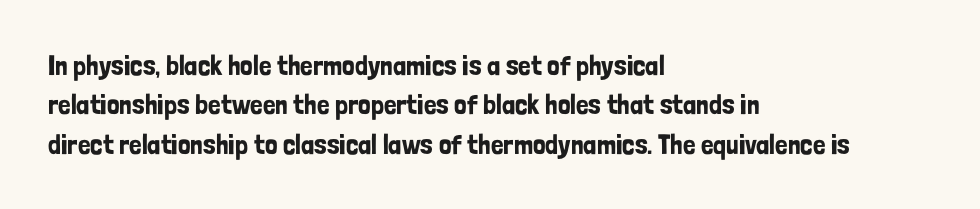
The image shows 28 px condensed sans-serif type, upright; set left-aligned, normal line spacing (1.41x), normal letter spacing, not underlined; low stroke contrast and a medium x-height.
